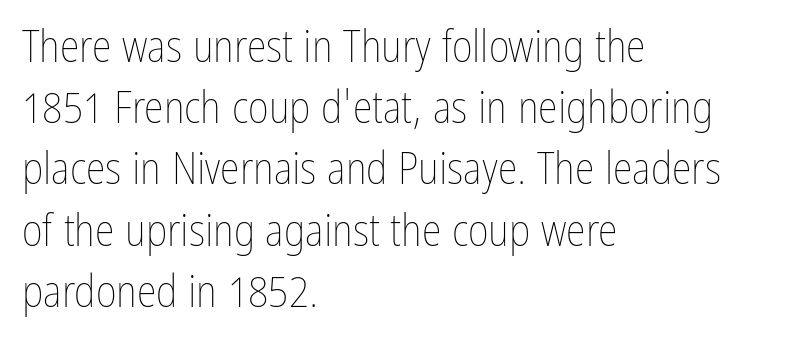
The image shows 45 px thin, condensed type, upright; set left-aligned, normal line spacing (1.36x), normal letter spacing, not underlined; low stroke contrast and a medium x-height.
